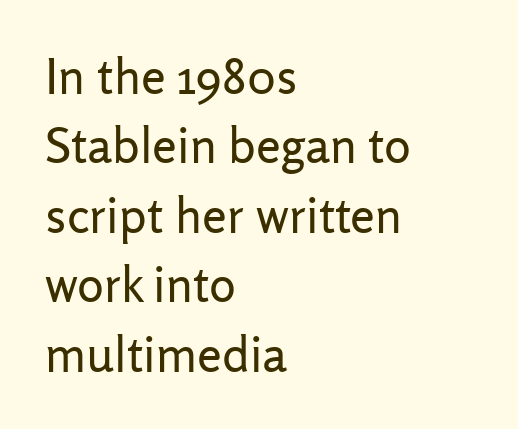
{"serif": "no", "italic": "no", "bold": "no", "weight": "regular", "width": "normal", "stroke_contrast": "low", "x_height": "medium", "monospaced": "no", "underline": "no", "align": "left", "line_spacing": "normal", "line_spacing_ratio": 1.39, "letter_spacing": "normal", "letter_spacing_em": 0.0, "glyph_px": 50}
